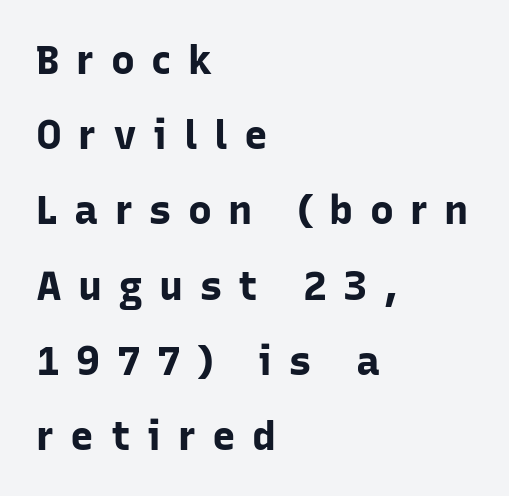
The face used here is a sans, in the tradition of grotesques and geometrics. Thick stems and heavy bowls — unmistakably bold. Typeset ragged right — the left edge is the straight one. The gaps between neighbouring characters are conspicuously large. The face used here is proportionally spaced, like ordinary book or web type. Check the space under the baseline: it is left empty.
